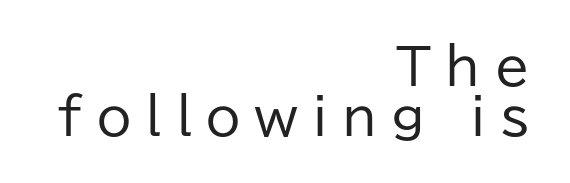
The image shows 50 px regular-weight sans-serif type, upright; set right-aligned, tight line spacing (1.01x), unusually wide letter spacing (+0.28 em), not underlined; low stroke contrast and a medium x-height.
